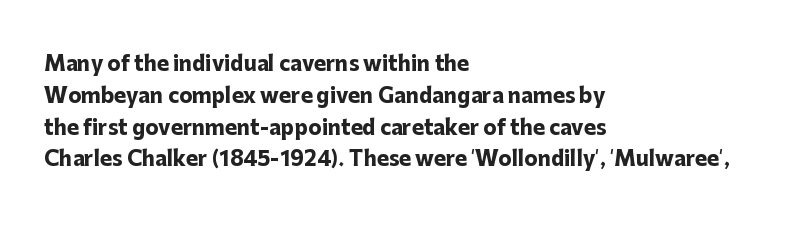
The image shows 20 px bold type, upright; set left-aligned, normal line spacing (1.59x), normal letter spacing, not underlined.
